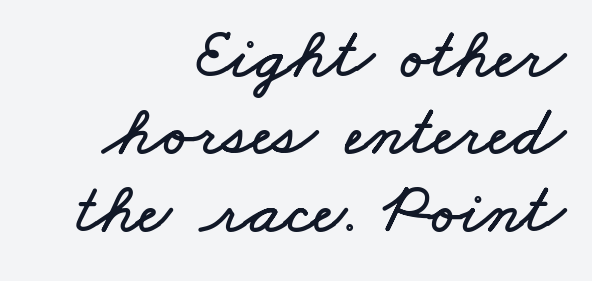
{"width": "wide", "stroke_contrast": "low", "x_height": "small", "monospaced": "no", "underline": "no", "align": "right", "line_spacing": "tight", "line_spacing_ratio": 1.09, "letter_spacing": "normal", "letter_spacing_em": 0.0, "glyph_px": 71}
